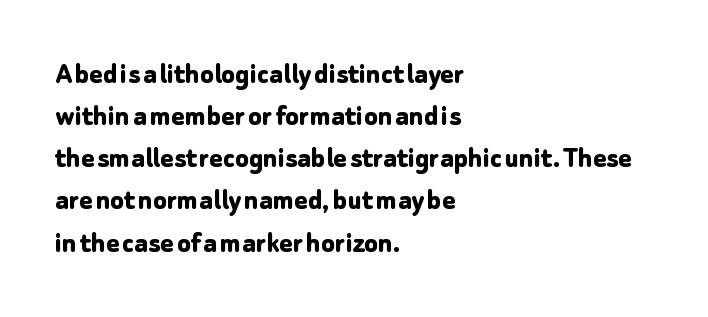
{"serif": "no", "italic": "no", "bold": "yes", "weight": "bold", "width": "normal", "stroke_contrast": "low", "x_height": "medium", "monospaced": "no", "underline": "no", "align": "left", "line_spacing": "normal", "line_spacing_ratio": 1.36, "letter_spacing": "normal", "letter_spacing_em": 0.0, "glyph_px": 31}
